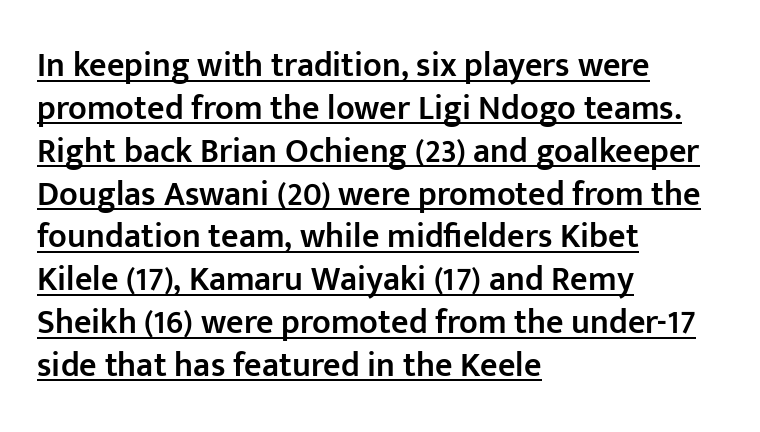
This sample has the flowing, uneven cadence of proportional lettering. Does the lettering tilt? It doesn't — this is upright. The letters carry no serifs — their stems end cleanly without finishing strokes. The setting favours the left margin, as ordinary paragraphs usually do.
